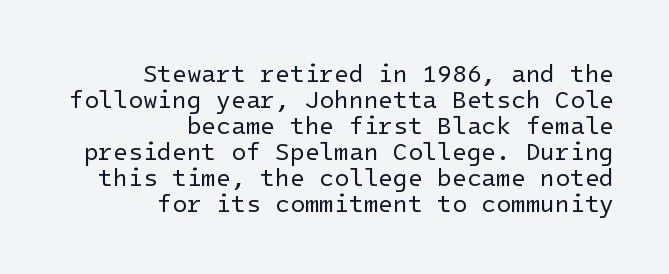
The image shows 24 px text type, upright; set right-aligned, tight line spacing (1.08x), normal letter spacing, not underlined.
